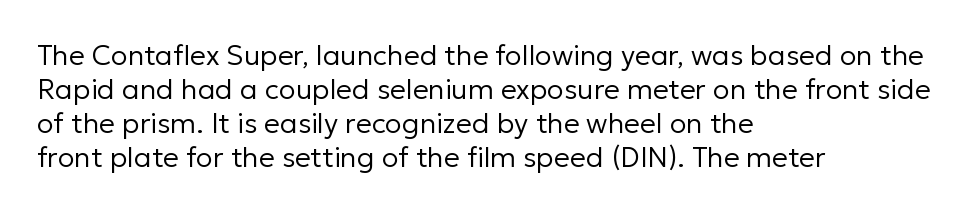
The image shows 28 px regular-weight sans-serif type, upright; set left-aligned, line spacing 1.21x, normal letter spacing, not underlined; low stroke contrast and a medium x-height.
